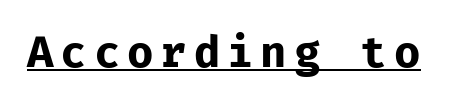
The string is rendered with underlining switched on. The letters carry no serifs — their stems end cleanly without finishing strokes. Set as a true bold cut, around the 700 mark. You could count columns in this text — the font is strictly monospaced. When letters stand straight like this, we call the style roman or upright.
